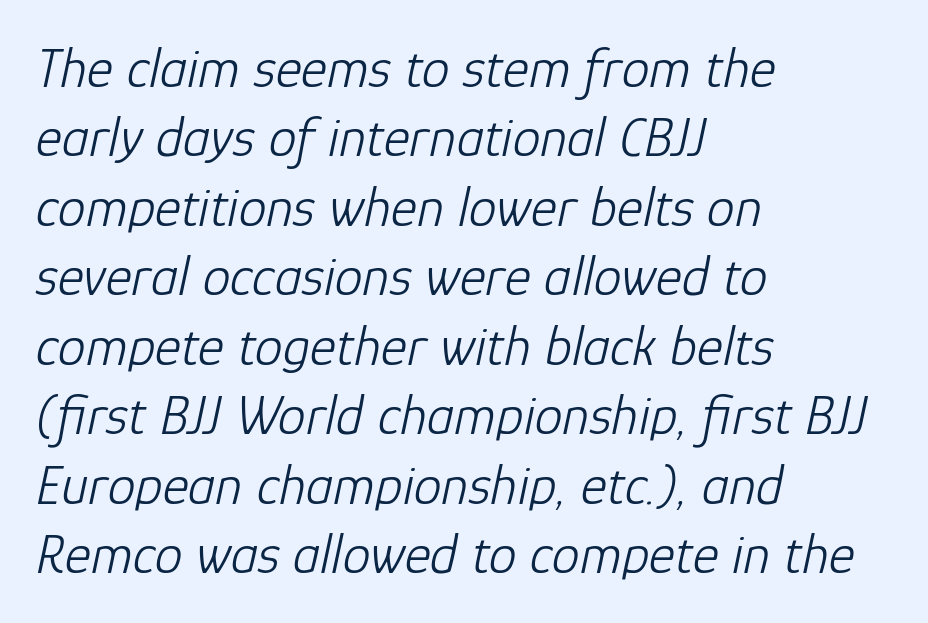
Is the type slanted? Yes — the strokes lean at a clear angle. This sample is left-justified, so line endings fall wherever the words run out. The weight would be labelled regular, book, light, or lighter still. Note the varied advance widths — an 'i' is clearly narrower than an 'm'. The line texture is even and compact thanks to regular tracking.
